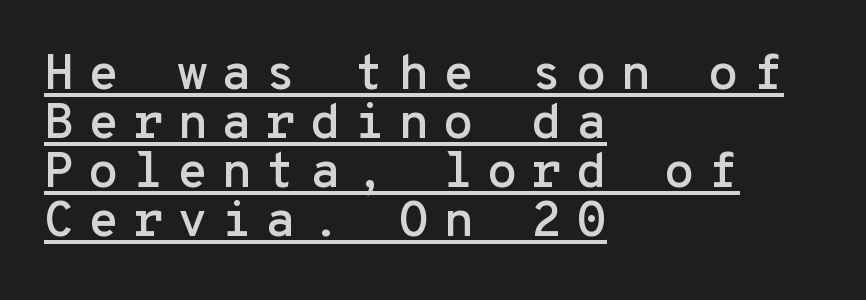
{"serif": "no", "italic": "no", "width": "normal", "stroke_contrast": "low", "x_height": "medium", "monospaced": "yes", "underline": "yes", "align": "left", "line_spacing": "tight", "line_spacing_ratio": 0.98, "letter_spacing": "wide", "letter_spacing_em": 0.27, "glyph_px": 50}
